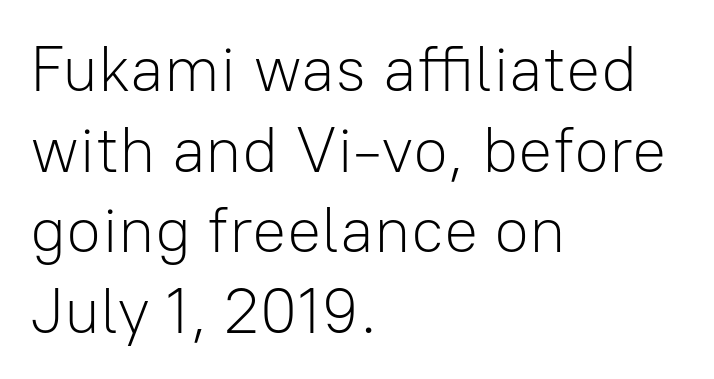
{"serif": "no", "italic": "no", "bold": "no", "weight": "light", "width": "normal", "stroke_contrast": "low", "x_height": "medium", "monospaced": "no", "underline": "no", "align": "left", "line_spacing": "normal", "line_spacing_ratio": 1.26, "letter_spacing": "normal", "letter_spacing_em": 0.0, "glyph_px": 64}
